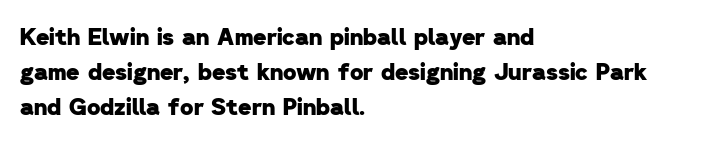
Q: Is the text bold? A: Yes.
Q: Is the text underlined? A: No.
Q: How is the paragraph aligned? A: Left-aligned.
Q: Is the spacing between letters normal or unusually wide? A: Normal.
Q: Is the spacing between lines tight, normal or loose? A: Normal.
